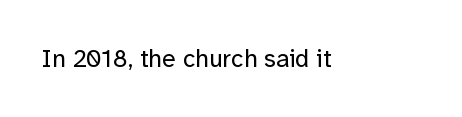
Q: Is the text bold? A: No.
Q: Is the text italic (slanted)? A: No, it is upright.
Q: Is the text underlined? A: No.
Q: Is the spacing between letters normal or unusually wide? A: Normal.
